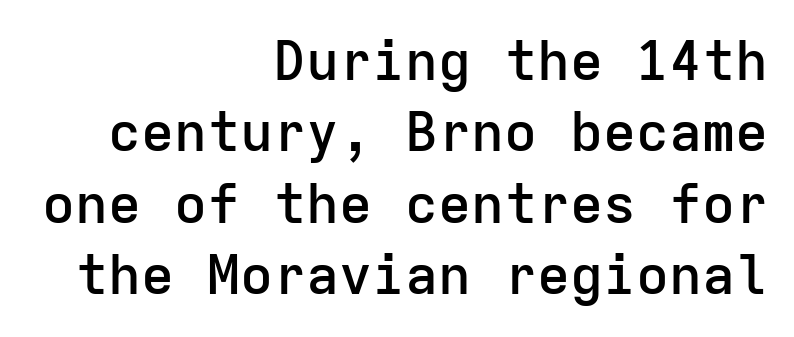
{"serif": "no", "italic": "no", "bold": "semi", "weight": "semibold", "width": "normal", "stroke_contrast": "low", "x_height": "medium", "monospaced": "yes", "underline": "no", "align": "right", "line_spacing": "normal", "line_spacing_ratio": 1.3, "letter_spacing": "normal", "letter_spacing_em": 0.0, "glyph_px": 55}
